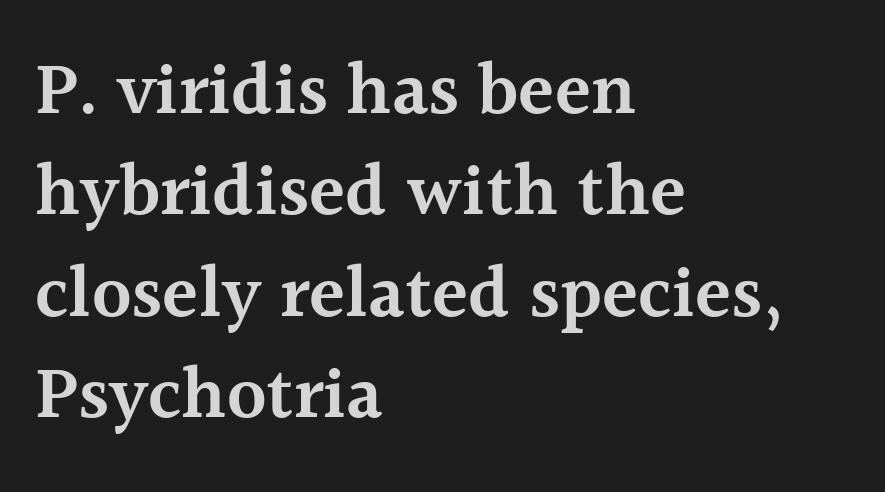
Note: serifs present on the glyphs. This sample uses plain, unmodified letter spacing. Regular leading. Students, this is semibold: more ink than regular, less than bold. Each line starts at the same left margin while the right side varies.
